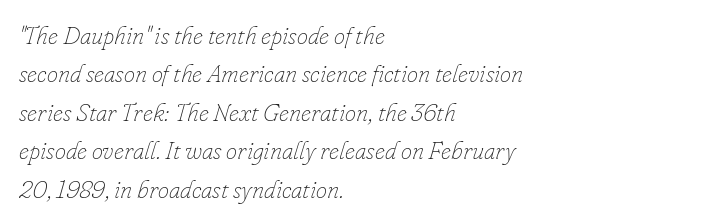
{"italic": "yes", "lean": "right", "slant_degrees": 16, "bold": "no", "underline": "no", "align": "left", "line_spacing": "normal", "line_spacing_ratio": 1.54, "letter_spacing": "normal", "letter_spacing_em": 0.0, "glyph_px": 25}
